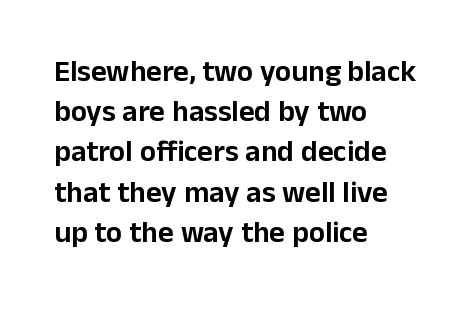
A typesetter would mark this as roman, not italic. The ragged edge is on the right, which tells us the setting is flush left. The lines sit at an ordinary, default distance from one another. The face used here is a sans, in the tradition of grotesques and geometrics.
